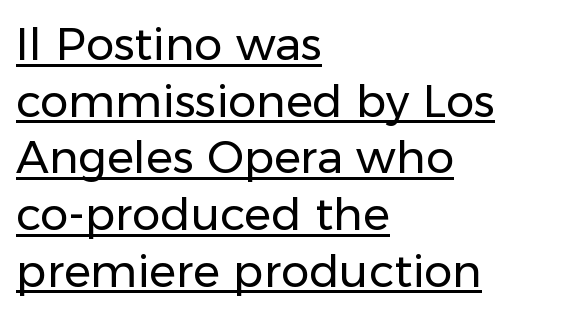
Q: Is the text bold? A: No.
Q: Is the text italic (slanted)? A: No, it is upright.
Q: Is the typeface a serif or a sans-serif typeface? A: Sans-serif.
Q: Is the text underlined? A: Yes.
Q: How is the paragraph aligned? A: Left-aligned.
Q: Is the spacing between letters normal or unusually wide? A: Normal.
Q: Is the spacing between lines tight, normal or loose? A: Normal.
Q: Width (condensed, normal, or wide)? A: Normal.
Q: Stroke contrast? A: Low.
Q: x-height? A: Medium.
Q: Monospaced? A: No.
